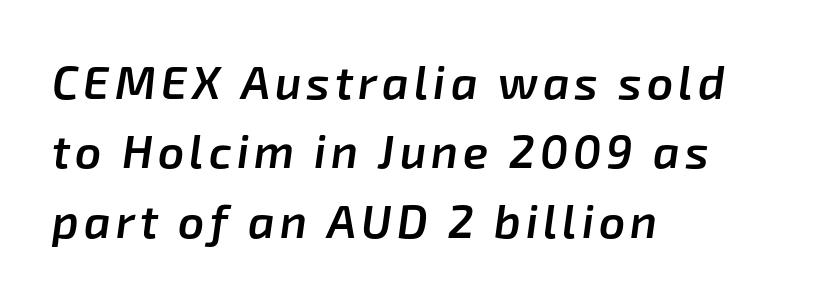
The font is running at a semibold setting, under full bold. Is the type slanted? Yes — the strokes lean at a clear angle. A bare baseline throughout the passage. The space between consecutive lines is moderate. Does the copy run flush right? No — it runs flush left.
